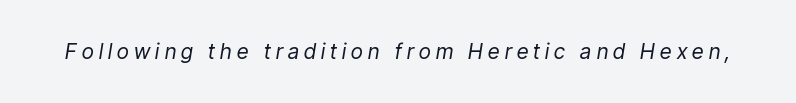
{"italic": "yes", "lean": "right", "slant_degrees": 9, "bold": "no", "underline": "no", "letter_spacing": "wide", "letter_spacing_em": 0.25, "glyph_px": 21}
